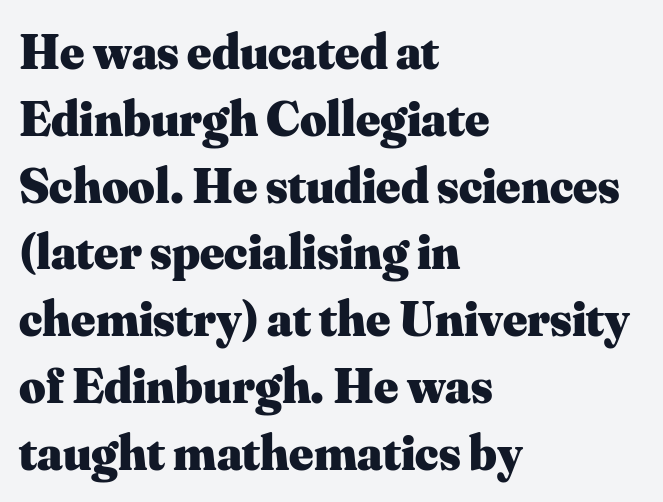
{"serif": "yes", "italic": "no", "bold": "yes", "weight": "heavy", "width": "normal", "stroke_contrast": "medium", "x_height": "small", "monospaced": "no", "underline": "no", "align": "left", "line_spacing": "normal", "line_spacing_ratio": 1.31, "letter_spacing": "normal", "letter_spacing_em": 0.0, "glyph_px": 51}
